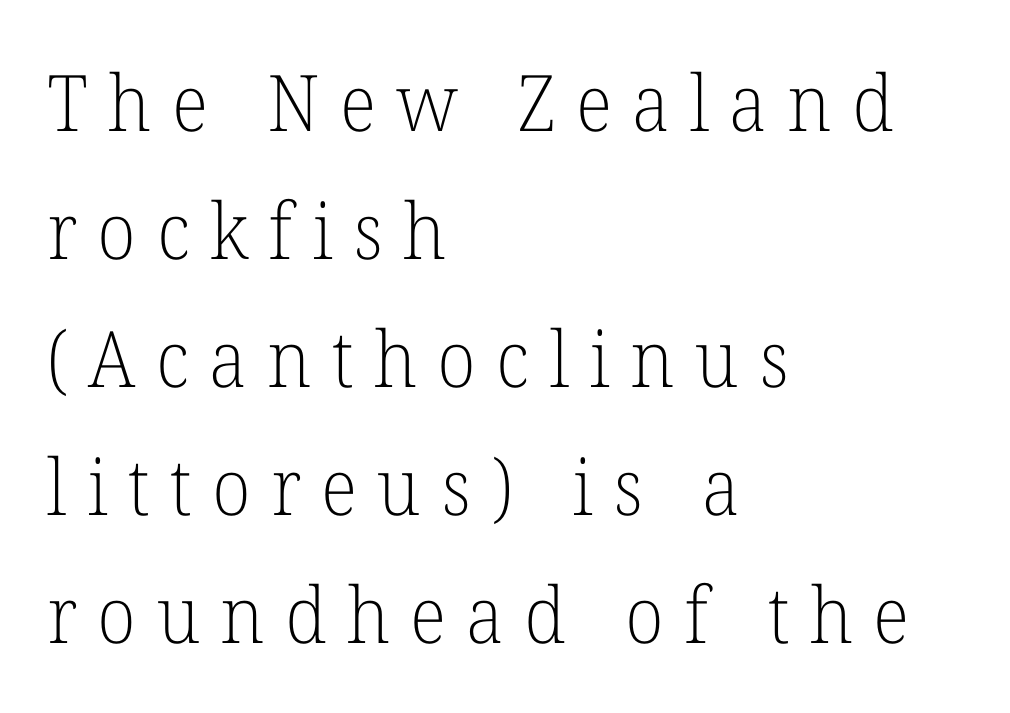
The image shows 78 px light serif type, upright; set left-aligned, normal line spacing (1.64x), unusually wide letter spacing (+0.26 em), not underlined; low stroke contrast and a medium x-height.
